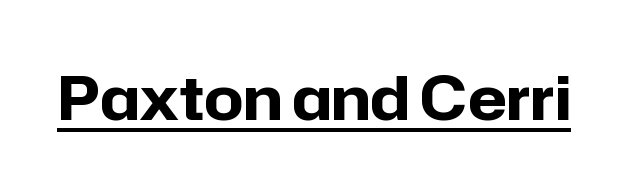
Q: Is the text bold? A: Yes.
Q: Is the text italic (slanted)? A: No, it is upright.
Q: Is the typeface a serif or a sans-serif typeface? A: Sans-serif.
Q: Is the text underlined? A: Yes.
Q: Is the spacing between letters normal or unusually wide? A: Normal.
Q: Width (condensed, normal, or wide)? A: Normal.
Q: Stroke contrast? A: Low.
Q: x-height? A: Medium.
Q: Monospaced? A: No.
